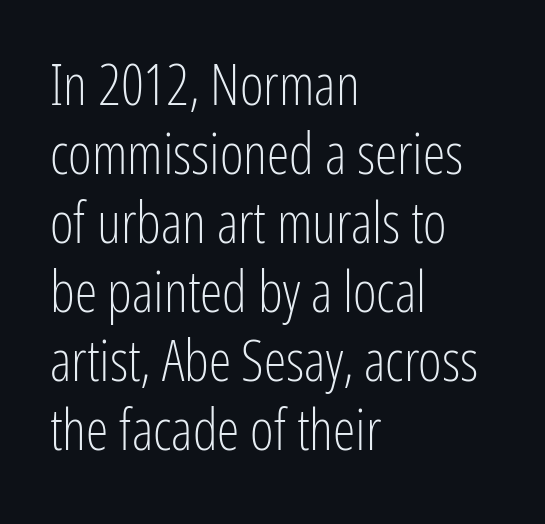
The image shows 57 px light, condensed sans-serif type, upright; set left-aligned, line spacing 1.21x, normal letter spacing, not underlined; low stroke contrast and a medium x-height.
